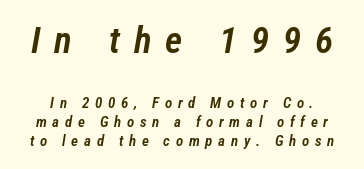
{"italic": "yes", "lean": "right", "slant_degrees": 12, "bold": "semi", "weight": "semibold", "width": "condensed", "stroke_contrast": "low", "x_height": "medium", "monospaced": "no", "underline": "no", "line_spacing": "normal", "line_spacing_ratio": 1.26, "letter_spacing": "wide", "letter_spacing_em": 0.38, "larger_block": "first", "size_ratio": 2.47, "glyph_px": 37}
